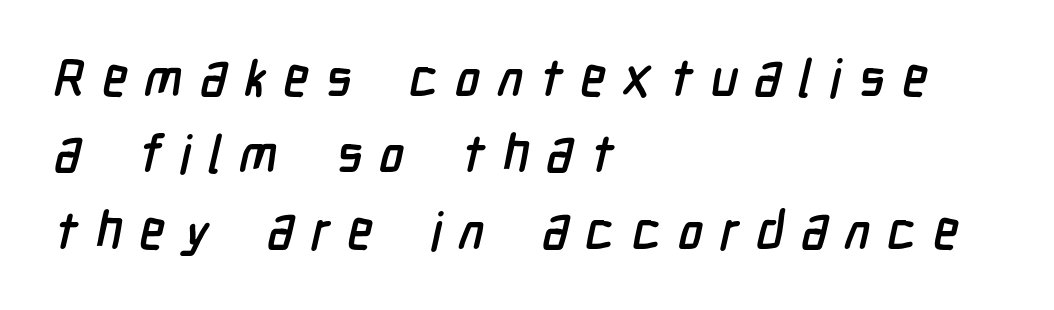
The specimen omits any rule beneath the text block's lines. The rendering anchors every line to the left-hand side. Spacing verdict: proportional, widths tailored to each character. If you measured baseline to baseline, you'd find a middling distance.
